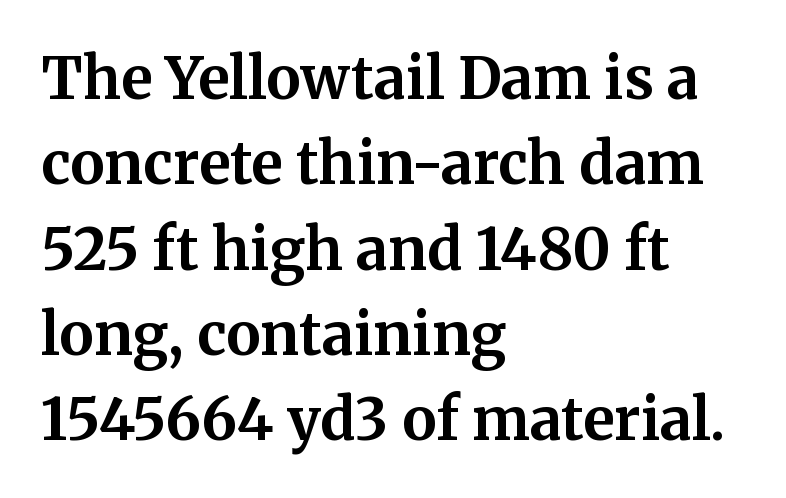
{"serif": "yes", "italic": "no", "bold": "yes", "weight": "bold", "width": "normal", "stroke_contrast": "medium", "x_height": "medium", "monospaced": "no", "underline": "no", "align": "left", "line_spacing": "normal", "line_spacing_ratio": 1.47, "letter_spacing": "normal", "letter_spacing_em": 0.0, "glyph_px": 58}
